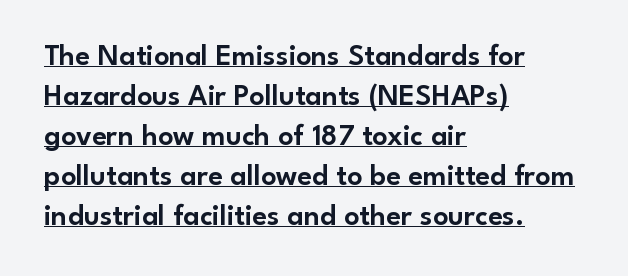
{"serif": "no", "italic": "no", "width": "normal", "stroke_contrast": "low", "x_height": "small", "monospaced": "no", "underline": "yes", "align": "left", "line_spacing": "normal", "line_spacing_ratio": 1.33, "letter_spacing": "normal", "letter_spacing_em": 0.0, "glyph_px": 30}
